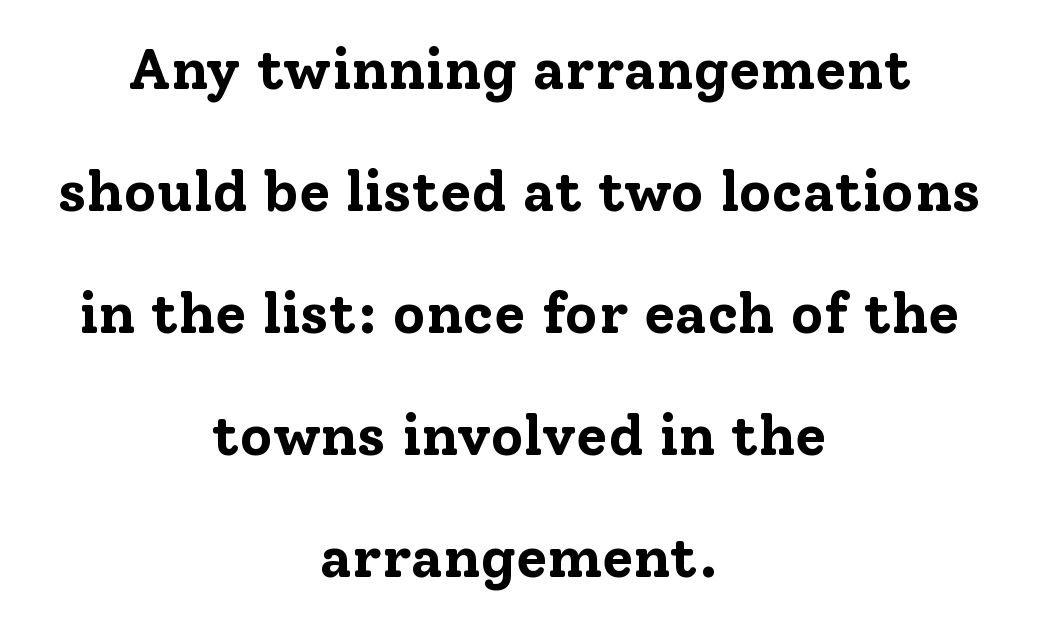
Q: Is the text bold? A: Yes.
Q: Is the text italic (slanted)? A: No, it is upright.
Q: Is the typeface a serif or a sans-serif typeface? A: Serif.
Q: Is the text underlined? A: No.
Q: How is the paragraph aligned? A: Centered.
Q: Is the spacing between letters normal or unusually wide? A: Normal.
Q: Is the spacing between lines tight, normal or loose? A: Loose.
Q: Width (condensed, normal, or wide)? A: Normal.
Q: Stroke contrast? A: Low.
Q: x-height? A: Medium.
Q: Monospaced? A: No.
